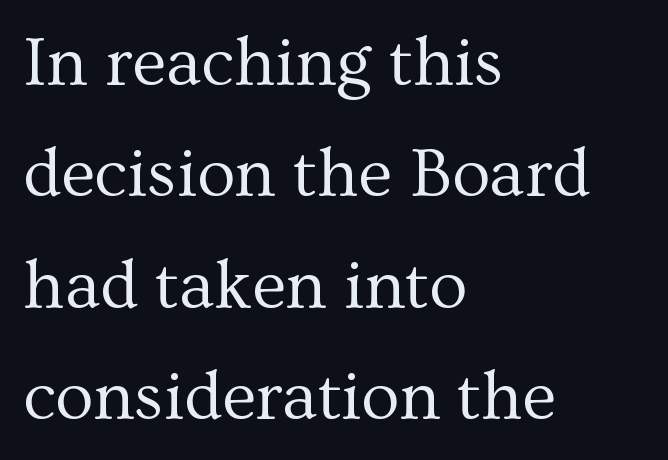
The image shows 70 px regular-weight serif type, upright; set left-aligned, normal line spacing (1.59x), normal letter spacing, not underlined; medium stroke contrast and a medium x-height.
